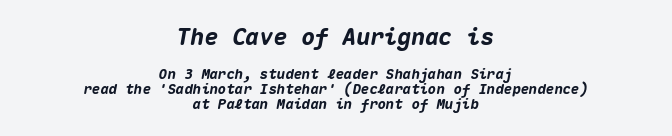
The image shows 23 px bold type, italic (leaning right); set centered, tight line spacing (1.08x), normal letter spacing, not underlined; the first (top) block is 1.64x larger.
